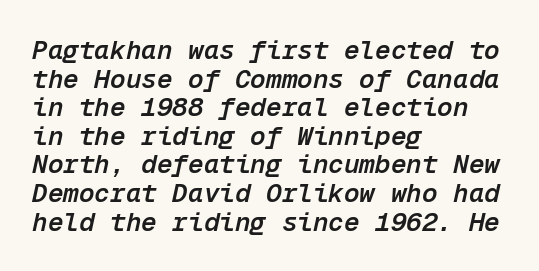
Q: Is the text bold? A: Semi-bold.
Q: Is the text italic (slanted)? A: Yes, it leans right by about 12 degrees.
Q: Is the text underlined? A: No.
Q: How is the paragraph aligned? A: Left-aligned.
Q: Is the spacing between letters normal or unusually wide? A: Normal.
Q: Is the spacing between lines tight, normal or loose? A: Tight.
